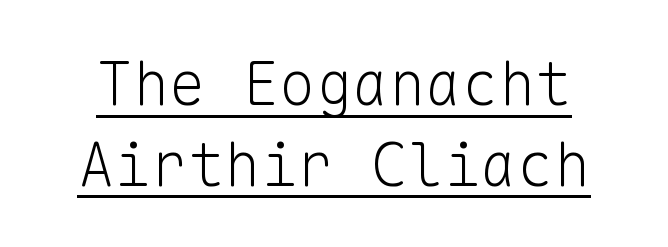
No heavy texture on the line: the type isn't bold. The letters sit at their default tracking, neither squeezed nor spread. Does the lettering tilt? It doesn't — this is upright. Nothing sits at the stroke ends, so this counts as sans-serif. The rows are spaced the way most documents space them. Somebody hit Ctrl+U on this one — the words are underlined.
